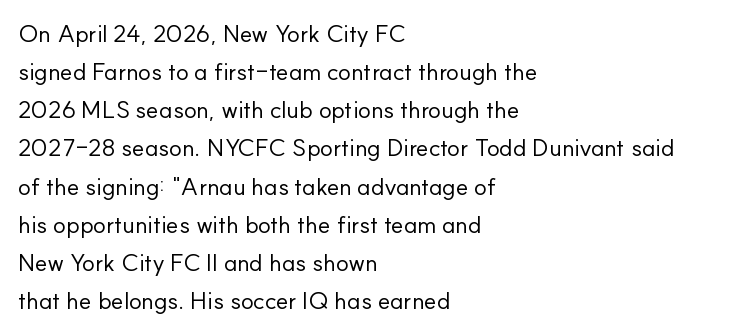
Is there much room between lines? A standard amount, neither cramped nor airy. A roman cut, with each character standing at attention. How are the letters spaced? Ordinarily, with no added tracking. This rendering features lettering with no underline. The paragraph shown leans on its left margin. The weight tops out at a normal text grade.
